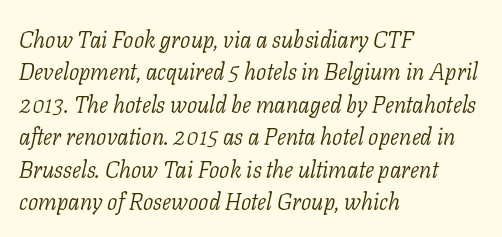
Q: Is the text bold? A: No.
Q: Is the text italic (slanted)? A: Yes, it leans right by about 11 degrees.
Q: Is the text underlined? A: No.
Q: How is the paragraph aligned? A: Left-aligned.
Q: Is the spacing between letters normal or unusually wide? A: Normal.
Q: Is the spacing between lines tight, normal or loose? A: Normal.
